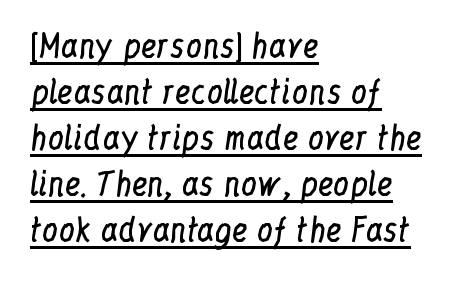
The rendered words wear a rule along their underside. Where is the straight margin? On the left. The letters sit at their default tracking, neither squeezed nor spread. This sample uses a serif face. Stroke mass is kept to a normal reading level or below.
